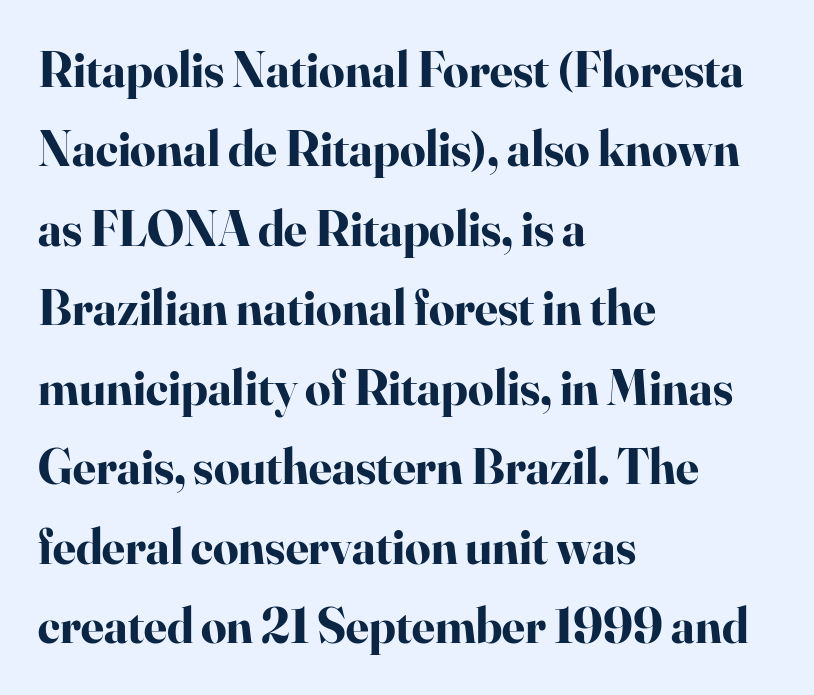
Between one letter and the next there's only the usual sliver of space. These lines sit exactly where default settings would place them. The rag falls on the right side of this text block. This sample has the flowing, uneven cadence of proportional lettering.
